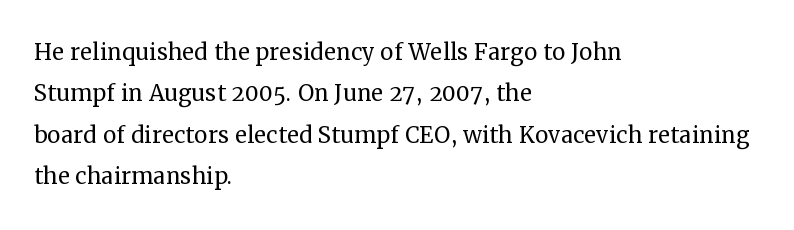
Q: Is the text bold? A: No.
Q: Is the text italic (slanted)? A: No, it is upright.
Q: Is the typeface a serif or a sans-serif typeface? A: Serif.
Q: Is the text underlined? A: No.
Q: How is the paragraph aligned? A: Left-aligned.
Q: Is the spacing between letters normal or unusually wide? A: Normal.
Q: Is the spacing between lines tight, normal or loose? A: Normal.
Q: Width (condensed, normal, or wide)? A: Normal.
Q: Stroke contrast? A: Medium.
Q: x-height? A: Medium.
Q: Monospaced? A: No.
